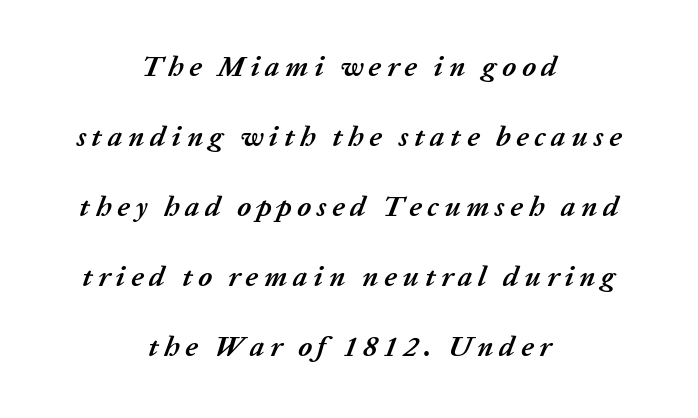
Q: Is the text bold? A: Yes.
Q: Is the text italic (slanted)? A: Yes, it leans right by about 20 degrees.
Q: Is the text underlined? A: No.
Q: How is the paragraph aligned? A: Centered.
Q: Is the spacing between lines tight, normal or loose? A: Loose.
Q: Width (condensed, normal, or wide)? A: Normal.
Q: Stroke contrast? A: Low.
Q: x-height? A: Medium.
Q: Monospaced? A: No.
